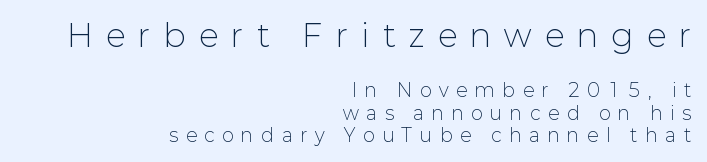
The image shows 31 px light sans-serif type, upright; set right-aligned, line spacing 1.24x, unusually wide letter spacing (+0.44 em), not underlined; the first (top) block is 1.72x larger; low stroke contrast and a medium x-height.
